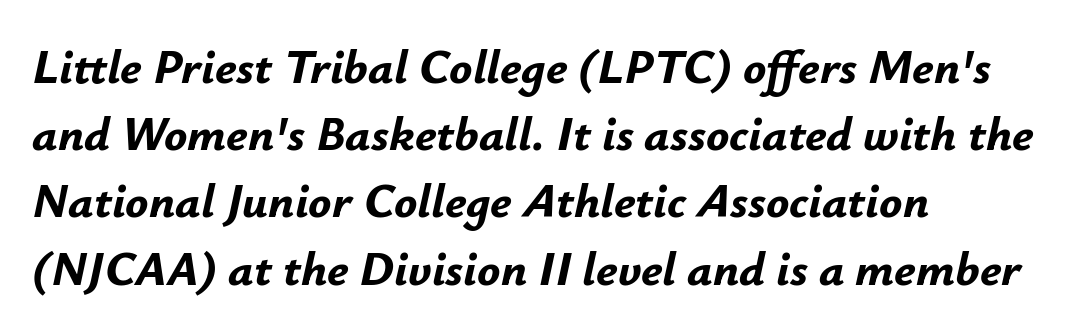
The image shows 48 px bold type, italic (leaning right); set left-aligned, normal line spacing (1.4x), normal letter spacing, not underlined; low stroke contrast and a small x-height.
